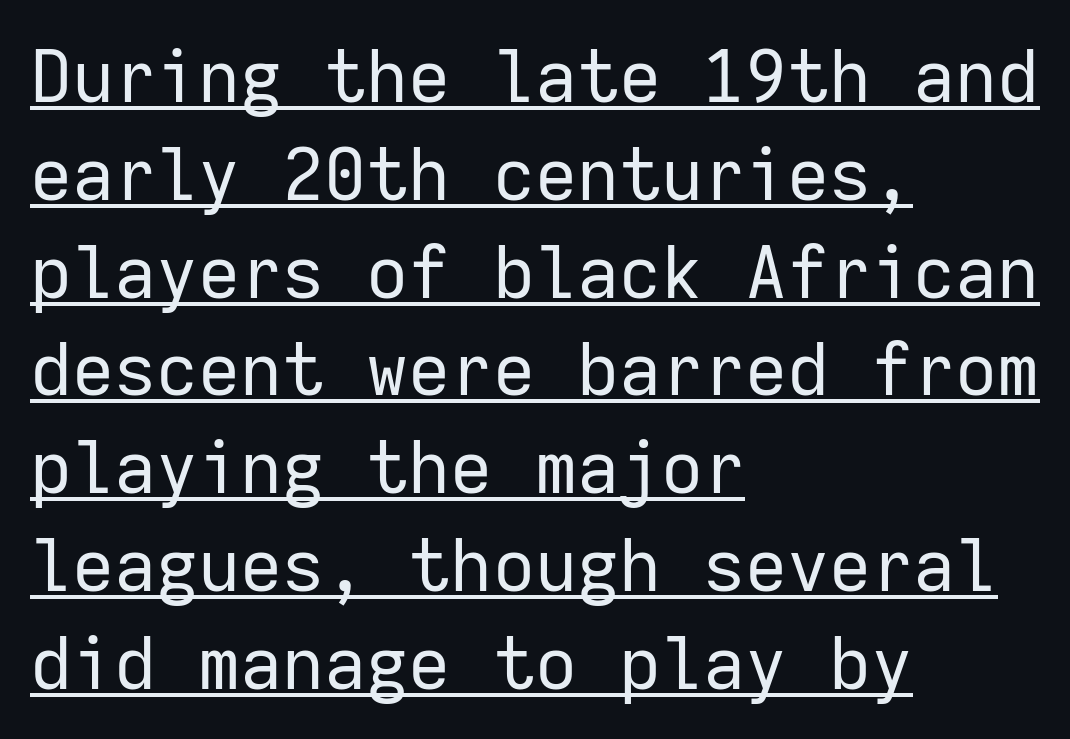
The image shows 73 px regular-weight sans-serif type, upright, monospaced; set left-aligned, normal line spacing (1.34x), normal letter spacing, underlined; low stroke contrast and a medium x-height.
